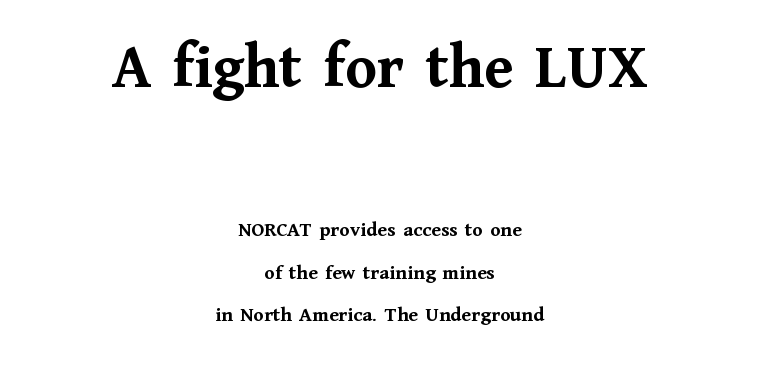
{"serif": "yes", "italic": "no", "bold": "yes", "weight": "semibold", "width": "normal", "stroke_contrast": "medium", "x_height": "medium", "monospaced": "no", "underline": "no", "align": "center", "line_spacing": "loose", "line_spacing_ratio": 2.04, "letter_spacing": "normal", "letter_spacing_em": 0.0, "larger_block": "first", "size_ratio": 3.05, "glyph_px": 64}
